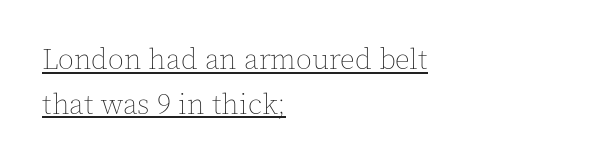
The image shows 29 px thin type, upright; set left-aligned, normal line spacing (1.54x), normal letter spacing, underlined; a medium x-height.
